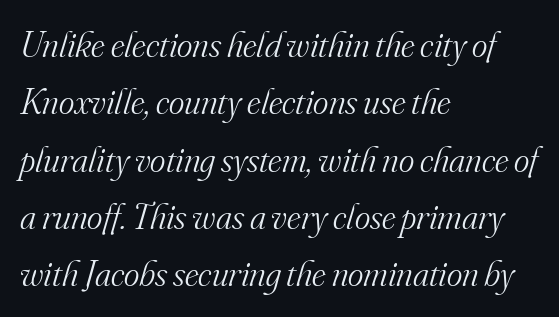
The image shows 37 px light serif type, italic (leaning right); set left-aligned, normal line spacing (1.55x), normal letter spacing, not underlined; medium stroke contrast and a small x-height.
